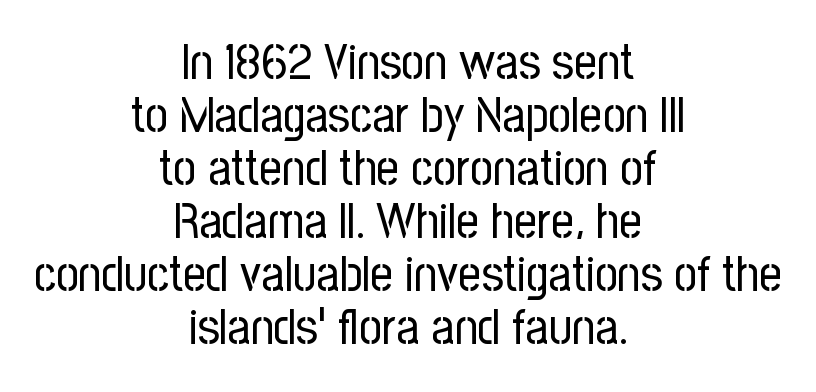
Compared with typical body copy, the letter spacing here is the same. Alignment: centered. The strokes carry an ordinary text weight at most. The lettering holds an erect, upright posture throughout. In terms of leading, this rendering errs on the cramped side.
